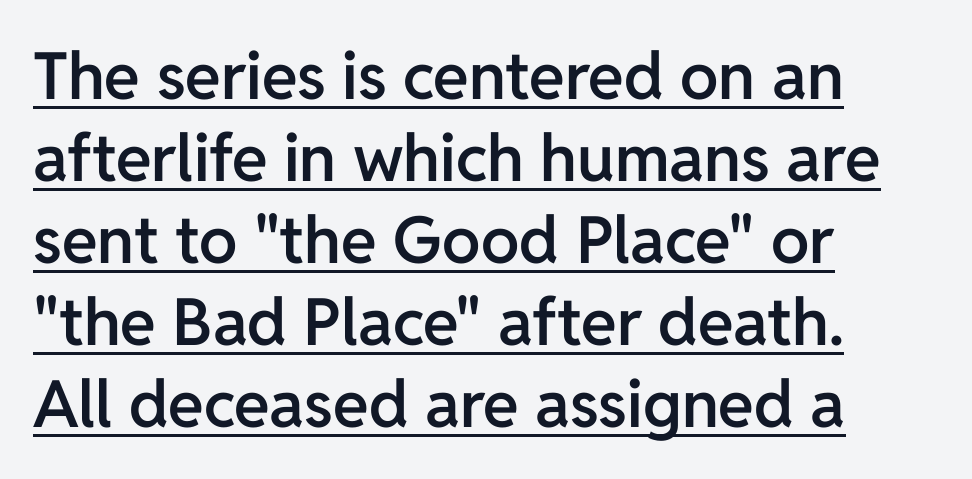
The rendering keeps characters at their native spacing. Spacing verdict: proportional, widths tailored to each character. The face used here is a semibold: visibly heavier than regular, lighter than bold. A baseline rule has been typeset under these characters.
